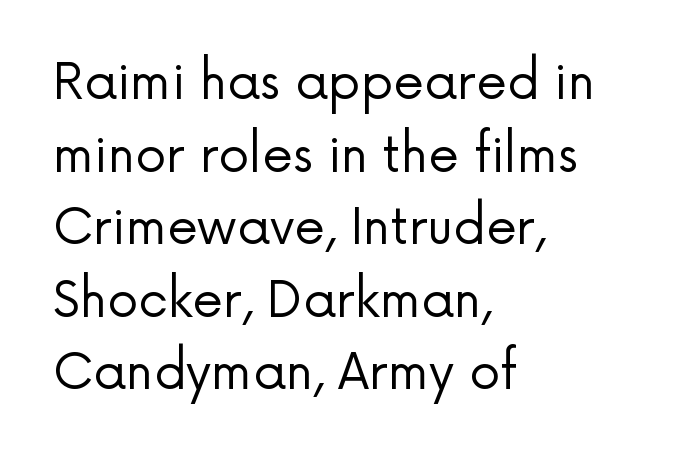
Q: Is the text bold? A: No.
Q: Is the text italic (slanted)? A: No, it is upright.
Q: Is the typeface a serif or a sans-serif typeface? A: Sans-serif.
Q: Is the text underlined? A: No.
Q: How is the paragraph aligned? A: Left-aligned.
Q: Is the spacing between letters normal or unusually wide? A: Normal.
Q: Is the spacing between lines tight, normal or loose? A: Normal.
Q: Width (condensed, normal, or wide)? A: Normal.
Q: Stroke contrast? A: Low.
Q: x-height? A: Medium.
Q: Monospaced? A: No.
